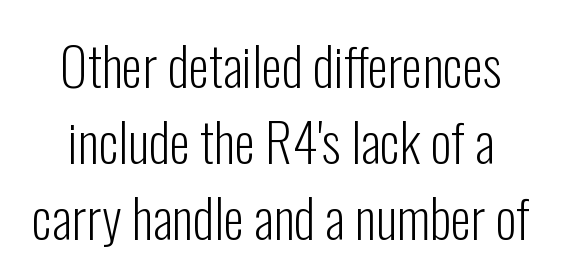
Q: Is the text bold? A: No.
Q: Is the text italic (slanted)? A: No, it is upright.
Q: Is the typeface a serif or a sans-serif typeface? A: Sans-serif.
Q: Is the text underlined? A: No.
Q: How is the paragraph aligned? A: Centered.
Q: Is the spacing between letters normal or unusually wide? A: Normal.
Q: Is the spacing between lines tight, normal or loose? A: Normal.
Q: Width (condensed, normal, or wide)? A: Condensed.
Q: Stroke contrast? A: Low.
Q: x-height? A: Medium.
Q: Monospaced? A: No.
